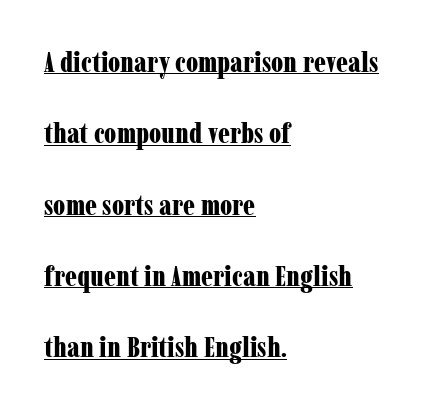
Q: Is the text bold? A: Yes.
Q: Is the text italic (slanted)? A: No, it is upright.
Q: Is the typeface a serif or a sans-serif typeface? A: Serif.
Q: Is the text underlined? A: Yes.
Q: How is the paragraph aligned? A: Left-aligned.
Q: Is the spacing between letters normal or unusually wide? A: Normal.
Q: Is the spacing between lines tight, normal or loose? A: Loose.
Q: Width (condensed, normal, or wide)? A: Condensed.
Q: Stroke contrast? A: Low.
Q: x-height? A: Medium.
Q: Monospaced? A: No.
